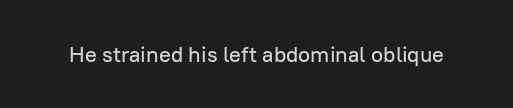
The image shows 22 px text type, upright; set normal letter spacing, not underlined.
